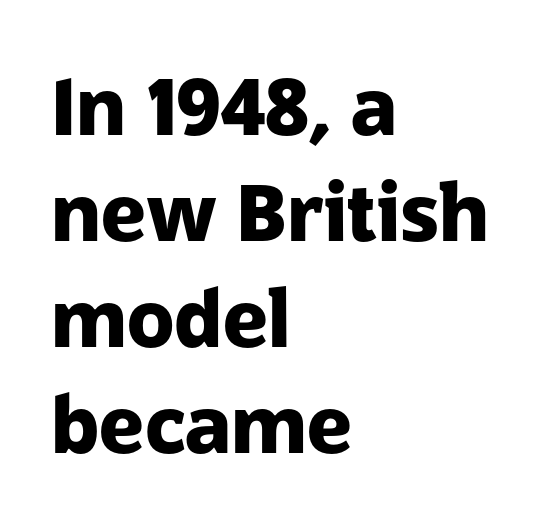
Q: Is the text bold? A: Yes.
Q: Is the text italic (slanted)? A: No, it is upright.
Q: Is the typeface a serif or a sans-serif typeface? A: Sans-serif.
Q: Is the text underlined? A: No.
Q: How is the paragraph aligned? A: Left-aligned.
Q: Is the spacing between letters normal or unusually wide? A: Normal.
Q: Is the spacing between lines tight, normal or loose? A: Normal.
Q: Width (condensed, normal, or wide)? A: Normal.
Q: Stroke contrast? A: Low.
Q: x-height? A: Medium.
Q: Monospaced? A: No.
